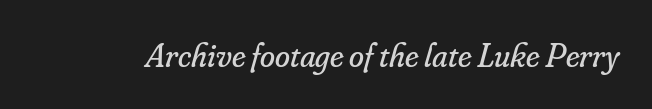
Q: Is the text bold? A: No.
Q: Is the text italic (slanted)? A: Yes, it leans right by about 16 degrees.
Q: Is the typeface a serif or a sans-serif typeface? A: Serif.
Q: Is the text underlined? A: No.
Q: Is the spacing between letters normal or unusually wide? A: Normal.
Q: Width (condensed, normal, or wide)? A: Normal.
Q: Stroke contrast? A: Low.
Q: x-height? A: Small.
Q: Monospaced? A: No.
